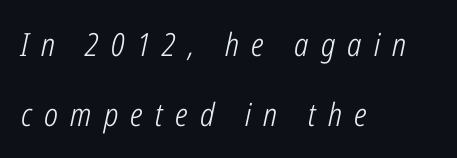
The image shows 32 px light, condensed type, italic (leaning right); set left-aligned, loose line spacing (2.19x), unusually wide letter spacing (+0.38 em), not underlined; low stroke contrast and a medium x-height.
